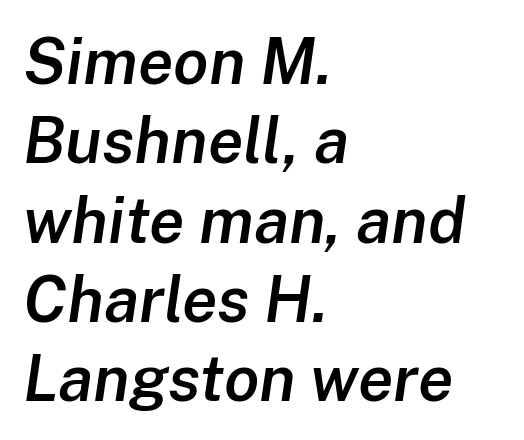
{"italic": "yes", "lean": "right", "slant_degrees": 8, "bold": "semi", "weight": "semibold", "width": "normal", "stroke_contrast": "low", "x_height": "medium", "monospaced": "no", "underline": "no", "align": "left", "line_spacing_ratio": 1.24, "letter_spacing": "normal", "letter_spacing_em": 0.0, "glyph_px": 64}
